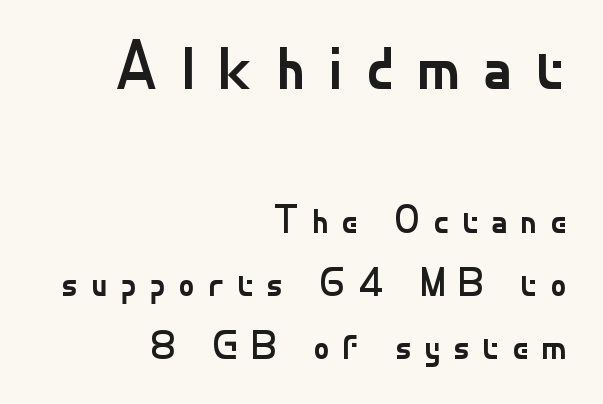
The image shows 69 px regular-weight sans-serif type, upright; set right-aligned, normal line spacing (1.62x), unusually wide letter spacing (+0.33 em), not underlined; the first (top) block is 1.77x larger; low stroke contrast and a small x-height.
